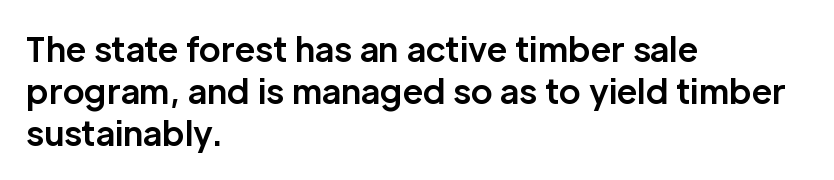
{"serif": "no", "italic": "no", "bold": "yes", "weight": "bold", "width": "normal", "stroke_contrast": "low", "x_height": "medium", "monospaced": "no", "underline": "no", "align": "left", "line_spacing": "normal", "line_spacing_ratio": 1.27, "letter_spacing": "normal", "letter_spacing_em": 0.0, "glyph_px": 33}
